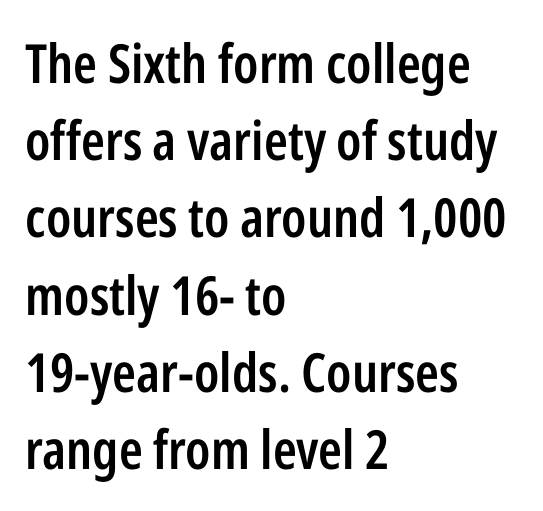
Look at the bottom of the vertical strokes: they stop flat, with no serifs. Proportional: the letters do not fall into vertical columns. Posture: straight, roman, zero tilt. Rows of type keep a routine distance in the vertical direction.
